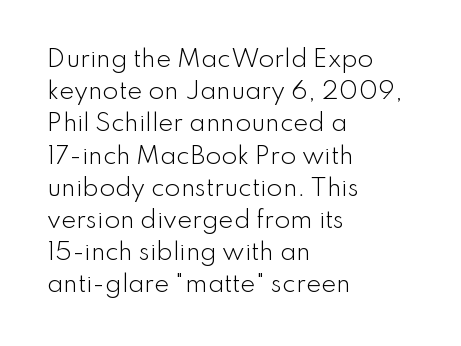
Q: Is the text bold? A: No.
Q: Is the text italic (slanted)? A: No, it is upright.
Q: Is the text underlined? A: No.
Q: How is the paragraph aligned? A: Left-aligned.
Q: Is the spacing between letters normal or unusually wide? A: Normal.
Q: Is the spacing between lines tight, normal or loose? A: Normal.
